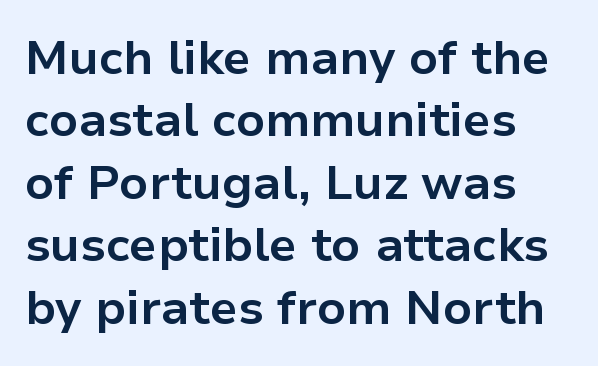
Q: Is the text bold? A: Yes.
Q: Is the text italic (slanted)? A: No, it is upright.
Q: Is the typeface a serif or a sans-serif typeface? A: Sans-serif.
Q: Is the text underlined? A: No.
Q: How is the paragraph aligned? A: Left-aligned.
Q: Is the spacing between letters normal or unusually wide? A: Normal.
Q: Is the spacing between lines tight, normal or loose? A: Normal.
Q: Width (condensed, normal, or wide)? A: Normal.
Q: Stroke contrast? A: Low.
Q: x-height? A: Medium.
Q: Monospaced? A: No.
